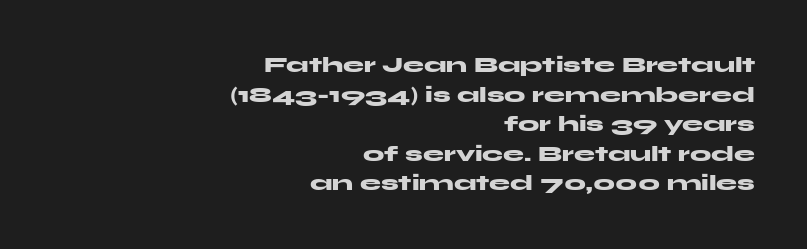
The image shows 21 px bold type, upright; set right-aligned, normal line spacing (1.41x), normal letter spacing, not underlined.
